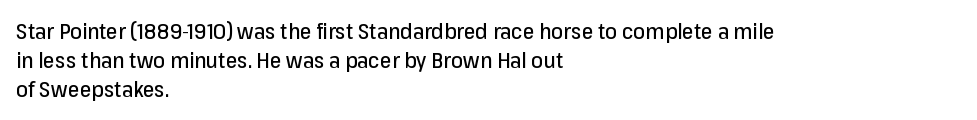
{"italic": "no", "underline": "no", "align": "left", "line_spacing": "normal", "line_spacing_ratio": 1.39, "letter_spacing": "normal", "letter_spacing_em": 0.0, "glyph_px": 21}
